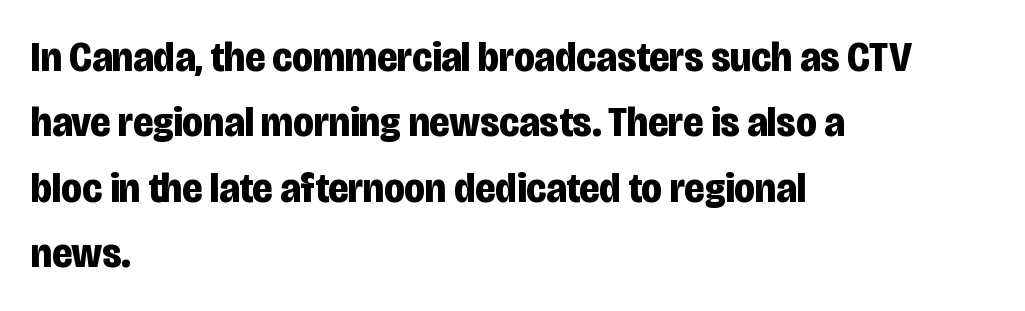
{"serif": "no", "italic": "no", "bold": "yes", "weight": "bold", "width": "condensed", "stroke_contrast": "low", "x_height": "large", "monospaced": "no", "underline": "no", "align": "left", "line_spacing": "normal", "line_spacing_ratio": 1.52, "letter_spacing": "normal", "letter_spacing_em": 0.0, "glyph_px": 43}
